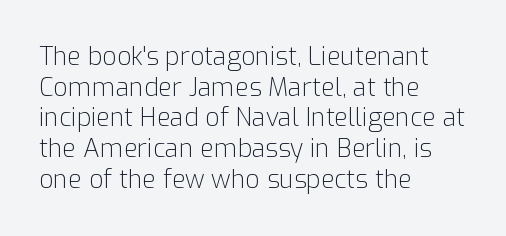
The image shows 25 px text type, upright; set left-aligned, line spacing 1.23x, normal letter spacing, not underlined.
